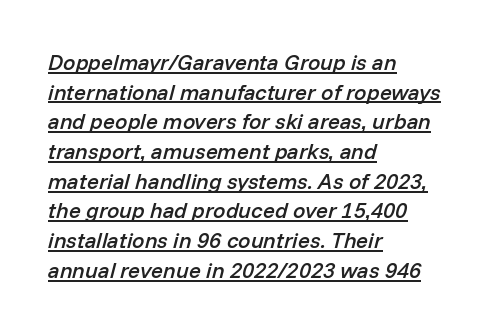
The image shows 22 px text type, italic (leaning right); set left-aligned, normal line spacing (1.35x), normal letter spacing, underlined.
